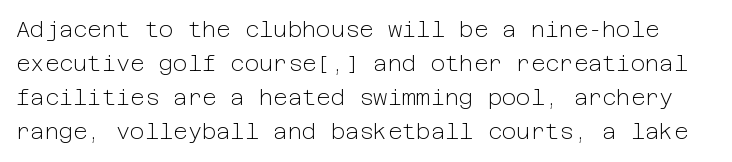
No extra ink here — the face is not bold. Vertical strokes here are truly vertical. Underlining? Definitely not there. The passage shown has conventional tracking throughout. The line-height multiplier appears to be the usual default.
